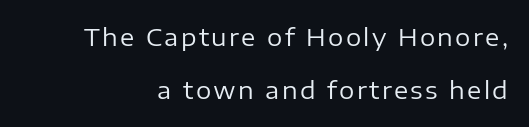
{"italic": "no", "bold": "no", "underline": "no", "line_spacing": "loose", "line_spacing_ratio": 2.21, "glyph_px": 24}
